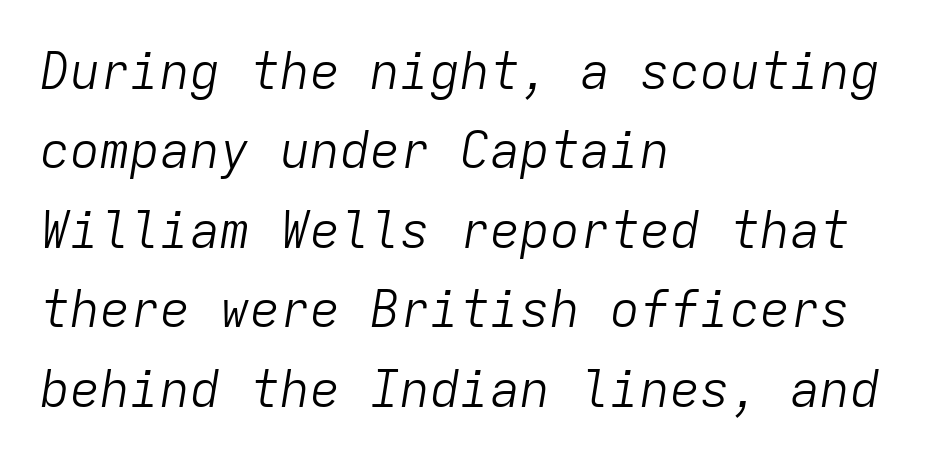
Q: Is the text bold? A: No.
Q: Is the text italic (slanted)? A: Yes, it leans right by about 9 degrees.
Q: Is the text underlined? A: No.
Q: How is the paragraph aligned? A: Left-aligned.
Q: Is the spacing between letters normal or unusually wide? A: Normal.
Q: Is the spacing between lines tight, normal or loose? A: Normal.
Q: Width (condensed, normal, or wide)? A: Normal.
Q: Stroke contrast? A: Low.
Q: x-height? A: Medium.
Q: Monospaced? A: Yes.
